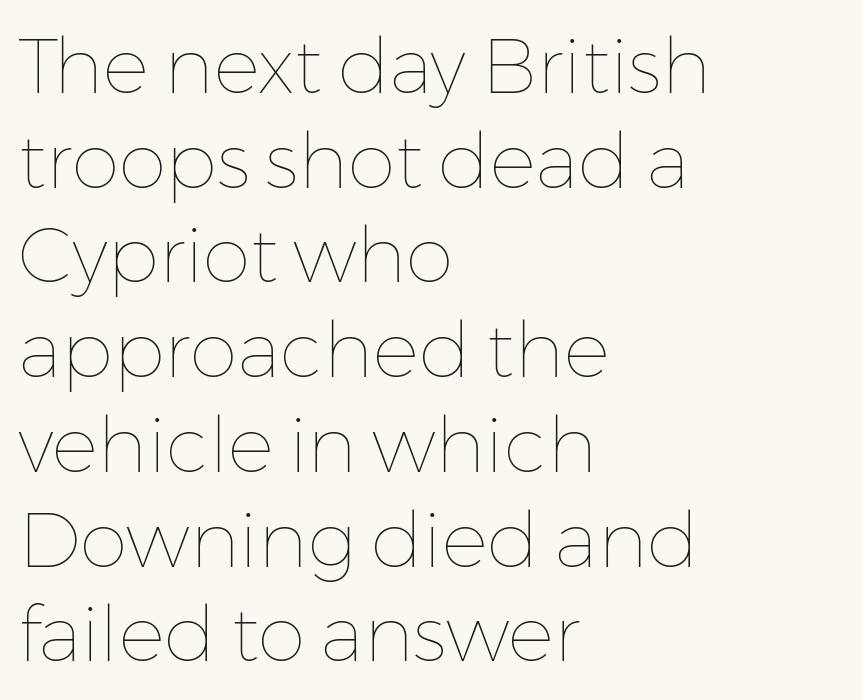
The image shows 77 px thin type, upright; set left-aligned, line spacing 1.23x, normal letter spacing, not underlined; low stroke contrast and a medium x-height.
